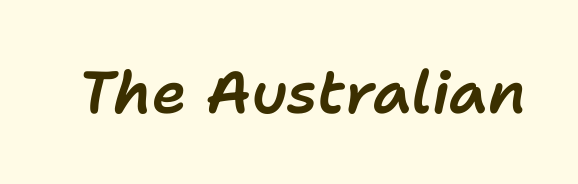
{"italic": "yes", "lean": "right", "slant_degrees": 11, "width": "normal", "stroke_contrast": "low", "x_height": "medium", "monospaced": "no", "underline": "no", "letter_spacing": "normal", "letter_spacing_em": 0.0, "glyph_px": 59}
